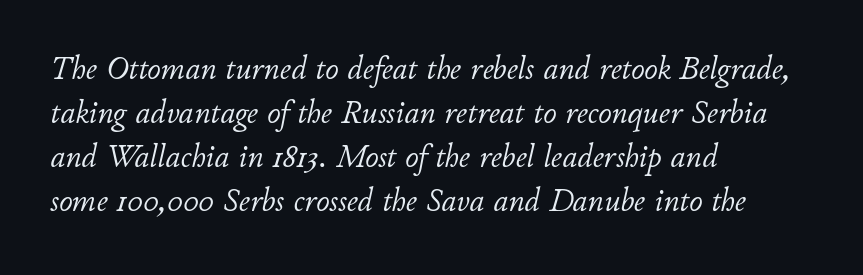
Q: Is the text bold? A: No.
Q: Is the text italic (slanted)? A: Yes, it leans right by about 11 degrees.
Q: Is the text underlined? A: No.
Q: How is the paragraph aligned? A: Left-aligned.
Q: Is the spacing between letters normal or unusually wide? A: Normal.
Q: Is the spacing between lines tight, normal or loose? A: Normal.
Q: Width (condensed, normal, or wide)? A: Normal.
Q: Stroke contrast? A: Low.
Q: x-height? A: Small.
Q: Monospaced? A: No.
